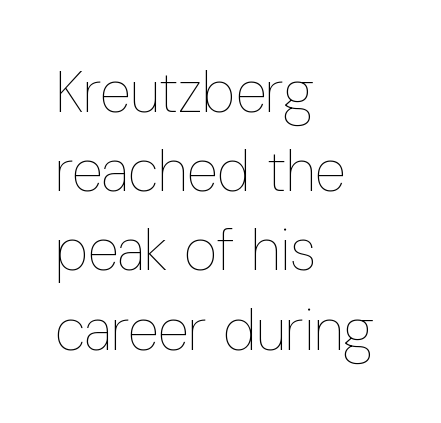
The image shows 57 px thin, condensed type, upright; set left-aligned, normal line spacing (1.39x), normal letter spacing, not underlined; low stroke contrast and a medium x-height.
